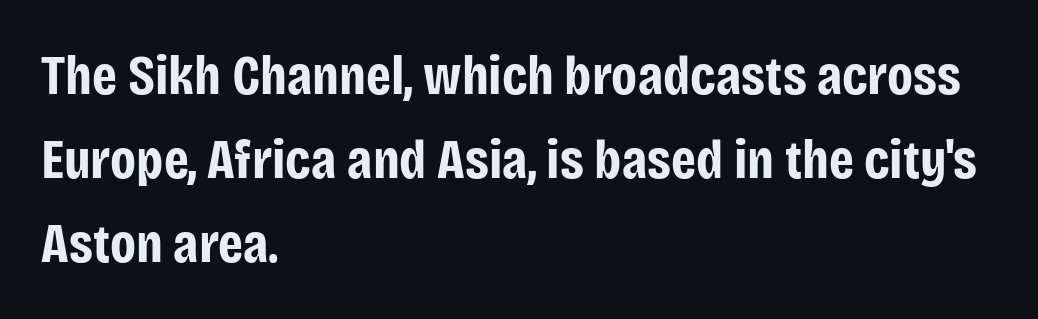
{"serif": "no", "italic": "no", "bold": "yes", "weight": "bold", "width": "condensed", "stroke_contrast": "low", "x_height": "large", "monospaced": "no", "underline": "no", "align": "left", "line_spacing": "normal", "line_spacing_ratio": 1.5, "letter_spacing": "normal", "letter_spacing_em": 0.0, "glyph_px": 56}
